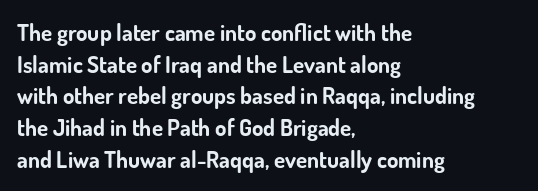
Q: Is the text bold? A: Yes.
Q: Is the text italic (slanted)? A: No, it is upright.
Q: Is the text underlined? A: No.
Q: How is the paragraph aligned? A: Left-aligned.
Q: Is the spacing between letters normal or unusually wide? A: Normal.
Q: Is the spacing between lines tight, normal or loose? A: Normal.
